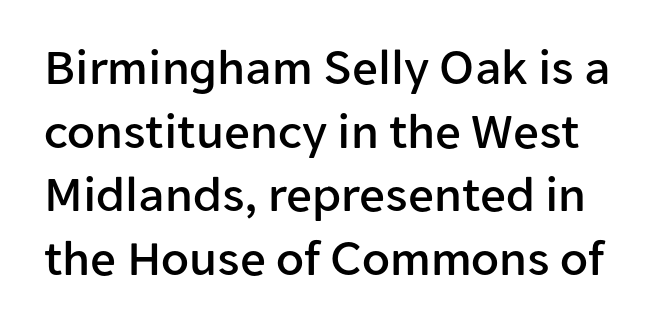
Q: Is the text italic (slanted)? A: No, it is upright.
Q: Is the typeface a serif or a sans-serif typeface? A: Sans-serif.
Q: Is the text underlined? A: No.
Q: Is the spacing between letters normal or unusually wide? A: Normal.
Q: Is the spacing between lines tight, normal or loose? A: Normal.
Q: Width (condensed, normal, or wide)? A: Normal.
Q: Stroke contrast? A: Low.
Q: x-height? A: Medium.
Q: Monospaced? A: No.
